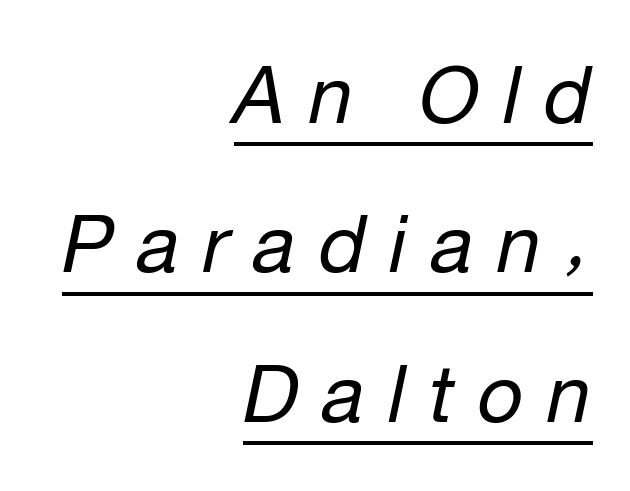
{"italic": "yes", "lean": "right", "slant_degrees": 12, "bold": "no", "weight": "regular", "width": "normal", "stroke_contrast": "low", "x_height": "medium", "monospaced": "no", "underline": "yes", "align": "right", "line_spacing_ratio": 1.89, "letter_spacing": "wide", "letter_spacing_em": 0.3, "glyph_px": 79}
